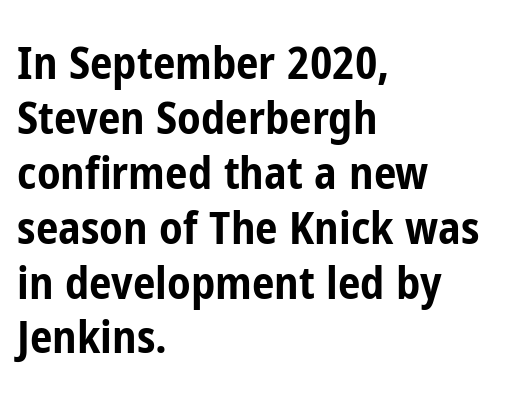
The image shows 45 px bold, condensed sans-serif type, upright; set left-aligned, line spacing 1.22x, normal letter spacing, not underlined; low stroke contrast and a medium x-height.
